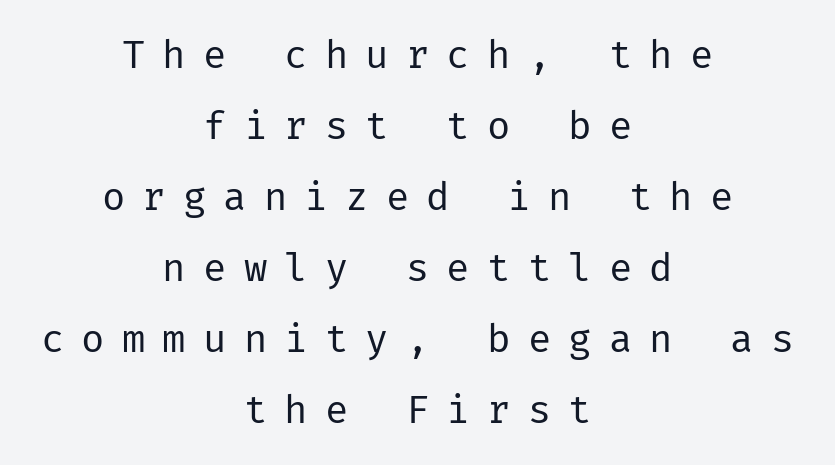
The image shows 39 px regular-weight sans-serif type, upright; set centered, line spacing 1.82x, unusually wide letter spacing (+0.44 em), not underlined; low stroke contrast and a medium x-height.
